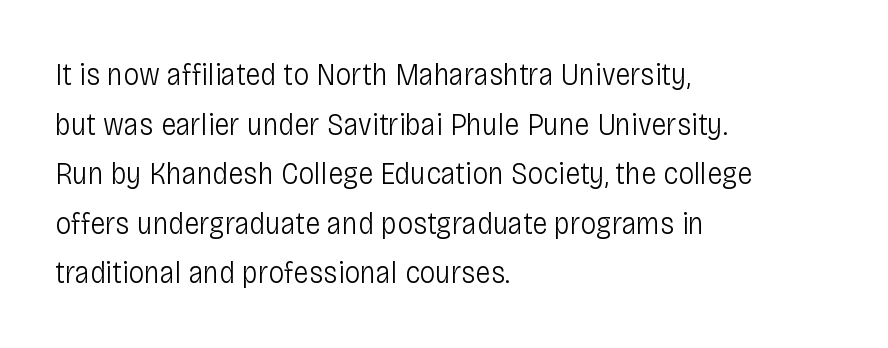
The rendering uses natural spacing where letterforms have individual widths. Whoever set this chose a conventional vertical rhythm. Letterform terminals end flat and unadorned throughout the passage. Notice how the passage keeps a crisp vertical edge on the left only. Descender tails drop into unmarked territory.
